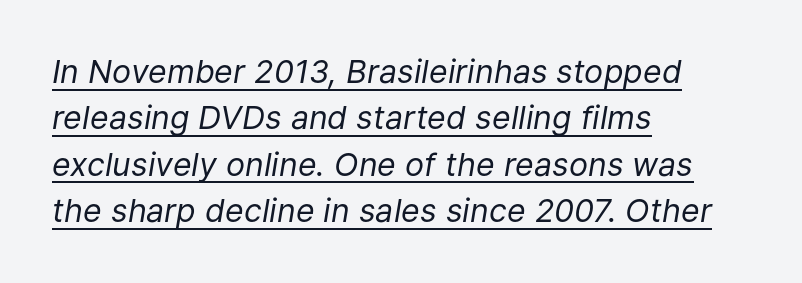
Q: Is the text bold? A: No.
Q: Is the text italic (slanted)? A: Yes, it leans right by about 9 degrees.
Q: Is the text underlined? A: Yes.
Q: How is the paragraph aligned? A: Left-aligned.
Q: Is the spacing between letters normal or unusually wide? A: Normal.
Q: Is the spacing between lines tight, normal or loose? A: Normal.
Q: Width (condensed, normal, or wide)? A: Normal.
Q: Stroke contrast? A: Low.
Q: x-height? A: Medium.
Q: Monospaced? A: No.
